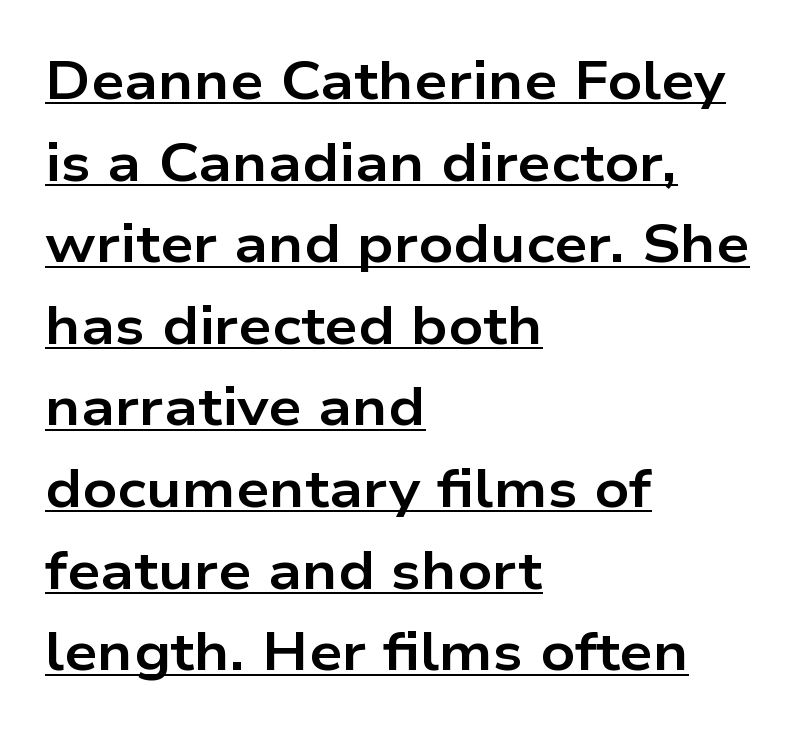
A typographer would call this underscored text. Nope, not italic — everything's standing straight. If you measured baseline to baseline, you'd find a middling distance. This sample has the flowing, uneven cadence of proportional lettering. Look at the stroke-to-counter ratio: heavy, a bold.
